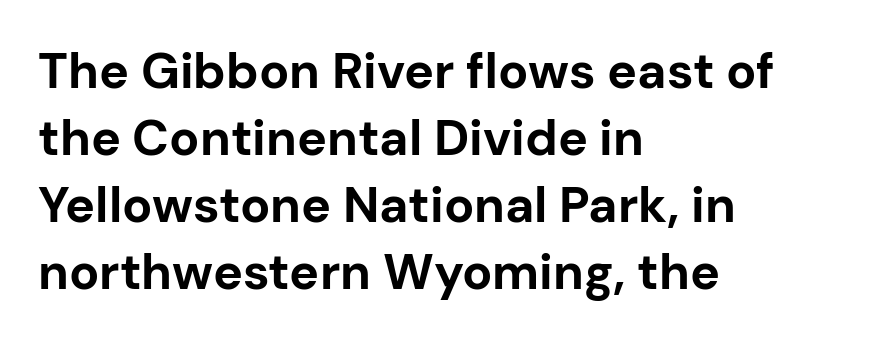
Q: Is the text bold? A: Yes.
Q: Is the text italic (slanted)? A: No, it is upright.
Q: Is the typeface a serif or a sans-serif typeface? A: Sans-serif.
Q: Is the text underlined? A: No.
Q: How is the paragraph aligned? A: Left-aligned.
Q: Is the spacing between letters normal or unusually wide? A: Normal.
Q: Is the spacing between lines tight, normal or loose? A: Normal.
Q: Width (condensed, normal, or wide)? A: Normal.
Q: Stroke contrast? A: Low.
Q: x-height? A: Medium.
Q: Monospaced? A: No.
